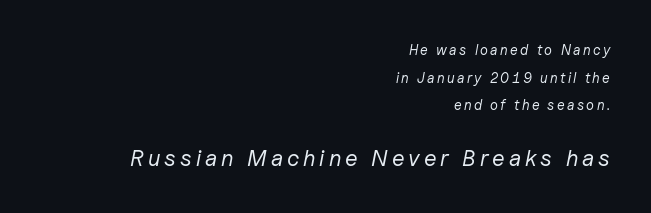
The image shows 23 px text type, italic (leaning right); set right-aligned, loose line spacing (1.98x), not underlined; the second (bottom) block is 1.64x larger.
